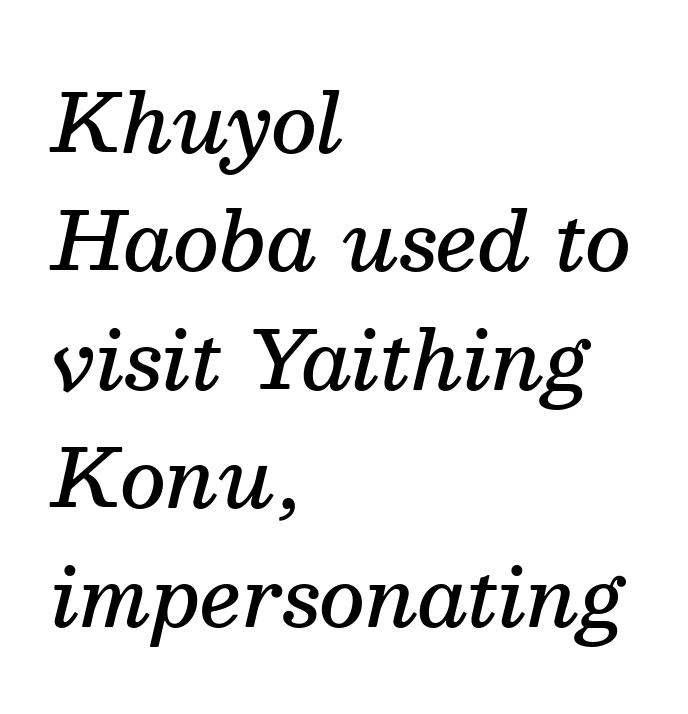
Short note: letters normally spaced. Whoever set this chose a conventional vertical rhythm. The face used here is proportionally spaced, like ordinary book or web type. Alignment: flush left. A bit beefed up — I'd call it semibold rather than bold. The typography opts for an oblique posture over an upright one.
